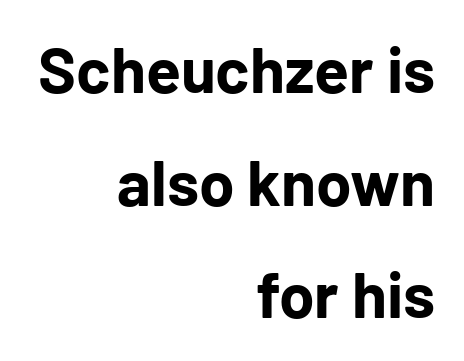
Q: Is the text bold? A: Yes.
Q: Is the text italic (slanted)? A: No, it is upright.
Q: Is the typeface a serif or a sans-serif typeface? A: Sans-serif.
Q: Is the text underlined? A: No.
Q: How is the paragraph aligned? A: Right-aligned.
Q: Is the spacing between letters normal or unusually wide? A: Normal.
Q: Width (condensed, normal, or wide)? A: Normal.
Q: Stroke contrast? A: Low.
Q: x-height? A: Medium.
Q: Monospaced? A: No.
